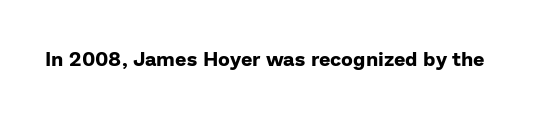
{"italic": "no", "bold": "yes", "underline": "no", "letter_spacing": "normal", "letter_spacing_em": 0.0, "glyph_px": 20}
